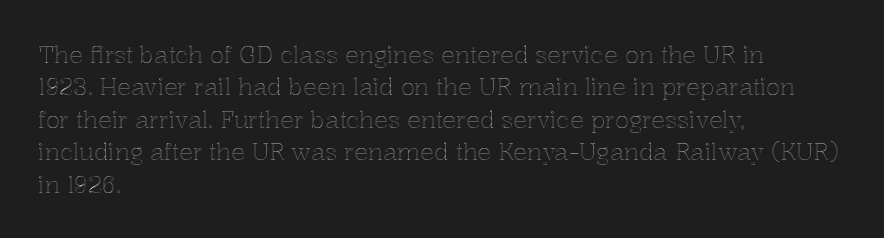
{"italic": "no", "underline": "no", "align": "left", "line_spacing": "normal", "line_spacing_ratio": 1.41, "letter_spacing": "normal", "letter_spacing_em": 0.0, "glyph_px": 23}
